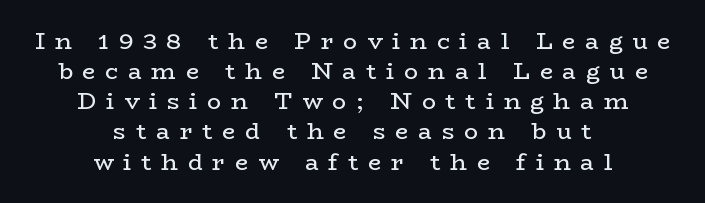
{"italic": "no", "bold": "no", "underline": "no", "align": "center", "line_spacing": "normal", "line_spacing_ratio": 1.31, "letter_spacing": "wide", "letter_spacing_em": 0.43, "glyph_px": 23}
